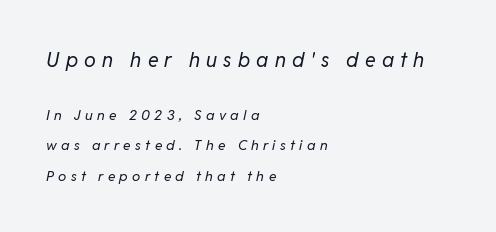
The image shows 20 px text type, italic (leaning right); set left-aligned, loose line spacing (2.16x), unusually wide letter spacing (+0.31 em), not underlined; the first (top) block is 1.43x larger.
